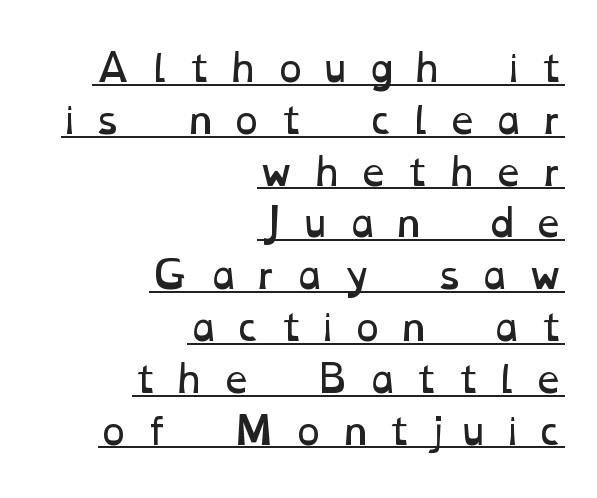
The image shows 37 px regular-weight, wide type; set right-aligned, normal line spacing (1.4x), unusually wide letter spacing (+0.43 em), underlined; low stroke contrast and a medium x-height.
